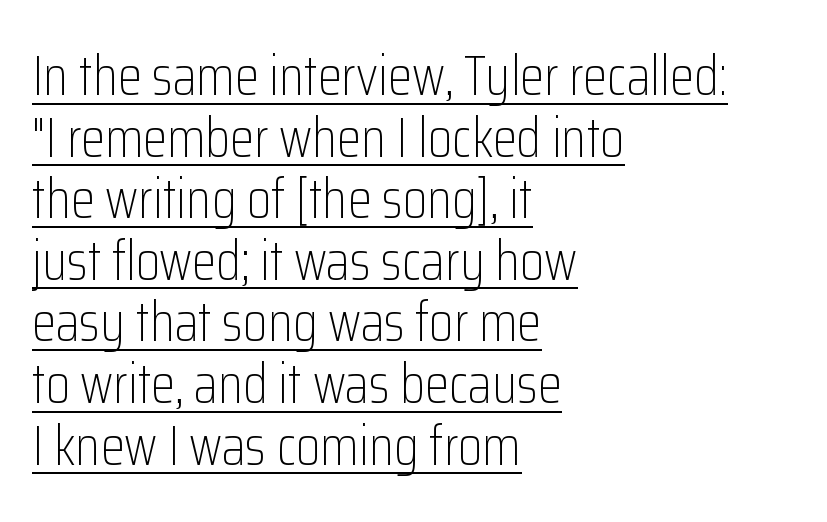
{"serif": "no", "italic": "no", "bold": "no", "weight": "light", "width": "condensed", "stroke_contrast": "low", "x_height": "medium", "monospaced": "no", "underline": "yes", "align": "left", "line_spacing": "tight", "line_spacing_ratio": 1.12, "letter_spacing": "normal", "letter_spacing_em": 0.0, "glyph_px": 55}
